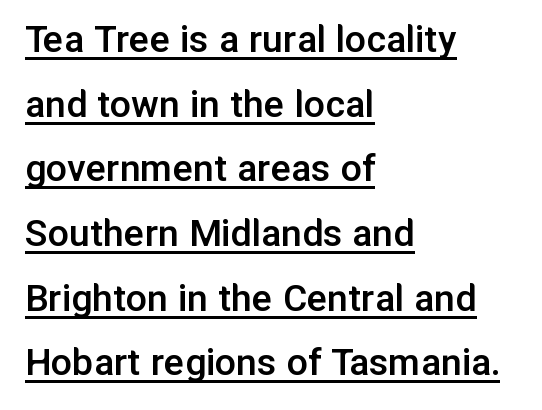
The text block is weighted toward the left margin, trailing off unevenly rightward. A typographer would call this underscored text. This is roman type, the default non-slanted kind. Normally led — the rows are evenly, conventionally spaced. A typesetter would call this zero additional tracking. Check where the strokes stop: nothing finishes them off — pure sans.
